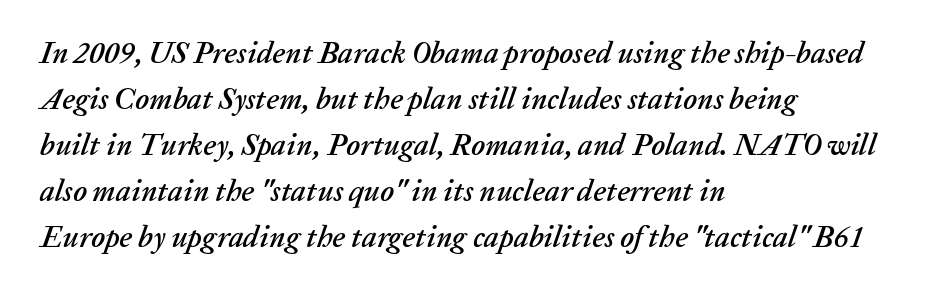
{"italic": "yes", "lean": "right", "slant_degrees": 20, "width": "normal", "stroke_contrast": "low", "x_height": "medium", "monospaced": "no", "underline": "no", "align": "left", "line_spacing": "normal", "line_spacing_ratio": 1.53, "letter_spacing": "normal", "letter_spacing_em": 0.0, "glyph_px": 30}
